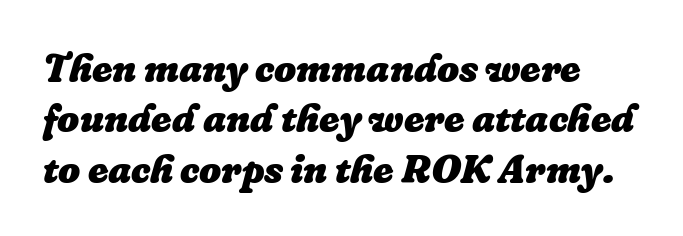
The image shows 39 px heavy type, italic (leaning right); set normal line spacing (1.29x), normal letter spacing, not underlined; low stroke contrast and a medium x-height.
